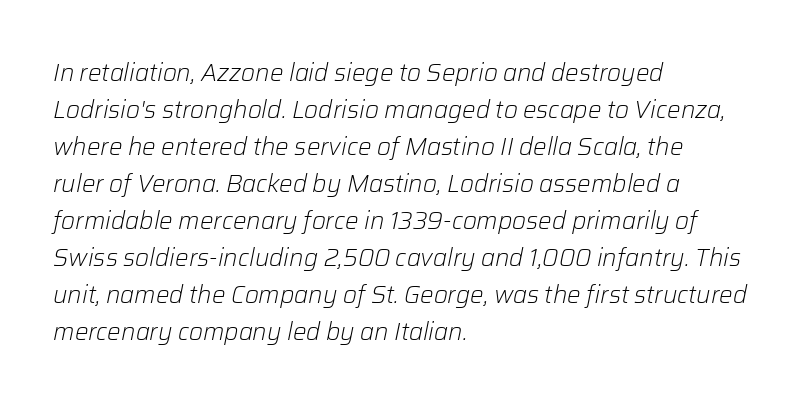
Q: Is the text bold? A: No.
Q: Is the text italic (slanted)? A: Yes, it leans right by about 12 degrees.
Q: Is the text underlined? A: No.
Q: How is the paragraph aligned? A: Left-aligned.
Q: Is the spacing between letters normal or unusually wide? A: Normal.
Q: Is the spacing between lines tight, normal or loose? A: Normal.
